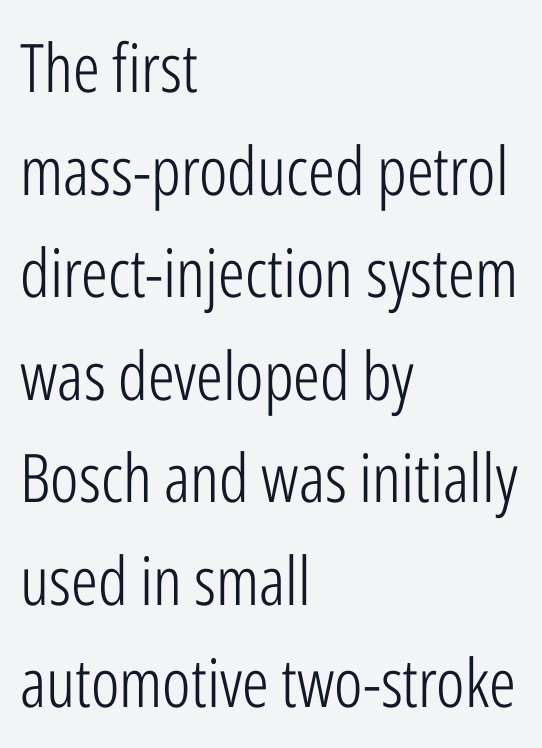
{"serif": "no", "italic": "no", "bold": "no", "weight": "light", "width": "condensed", "stroke_contrast": "low", "x_height": "medium", "monospaced": "no", "underline": "no", "align": "left", "line_spacing": "normal", "line_spacing_ratio": 1.53, "letter_spacing": "normal", "letter_spacing_em": 0.0, "glyph_px": 67}
